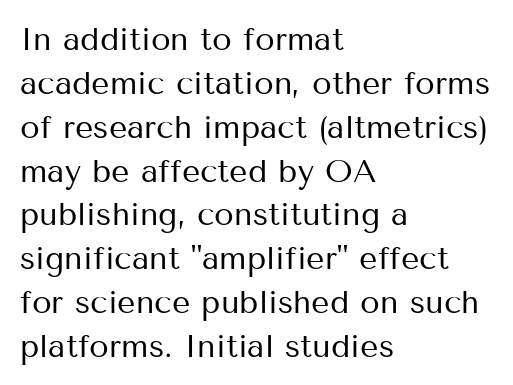
The image shows 32 px regular-weight sans-serif type, upright; set left-aligned, normal line spacing (1.37x), normal letter spacing, not underlined; medium stroke contrast and a medium x-height.
